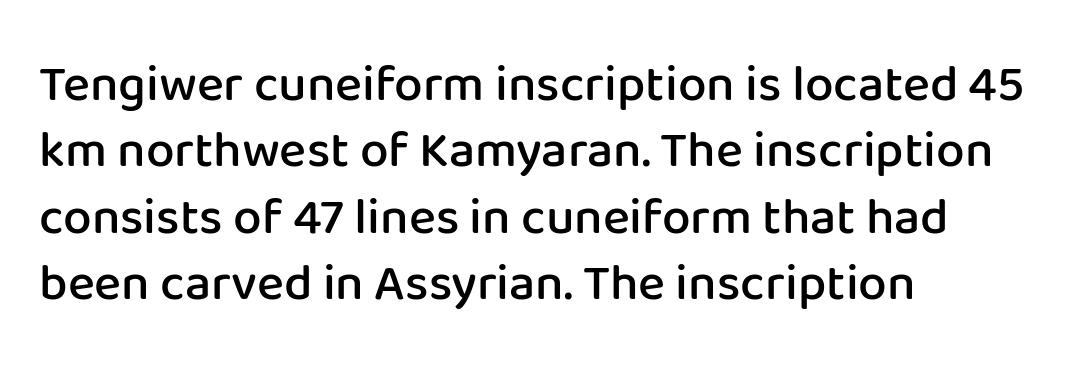
The image shows 51 px semibold sans-serif type, upright; set left-aligned, normal line spacing (1.3x), normal letter spacing, not underlined; low stroke contrast and a medium x-height.
